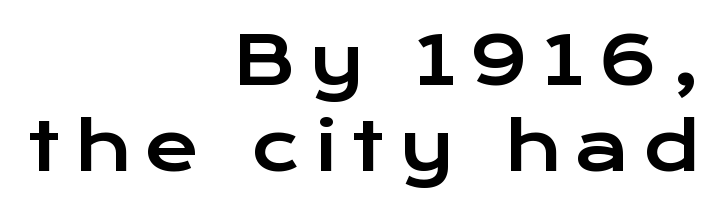
Q: Is the text italic (slanted)? A: No, it is upright.
Q: Is the typeface a serif or a sans-serif typeface? A: Sans-serif.
Q: Is the text underlined? A: No.
Q: How is the paragraph aligned? A: Right-aligned.
Q: Is the spacing between letters normal or unusually wide? A: Unusually wide.
Q: Is the spacing between lines tight, normal or loose? A: Normal.
Q: Width (condensed, normal, or wide)? A: Wide.
Q: Stroke contrast? A: Low.
Q: x-height? A: Medium.
Q: Monospaced? A: No.
